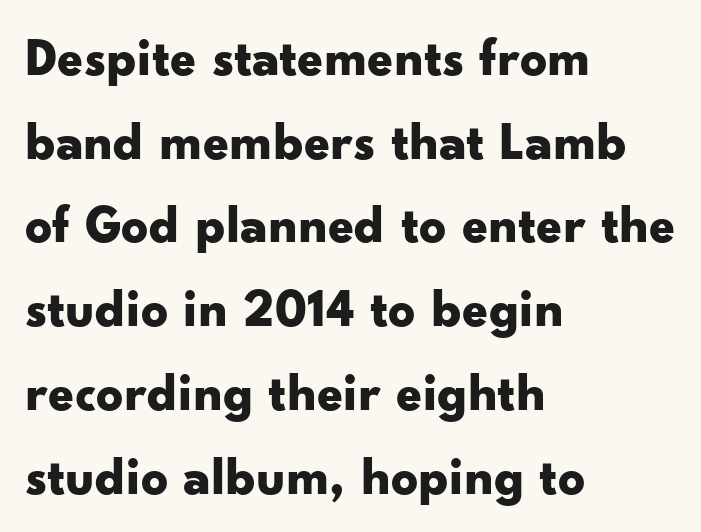
Q: Is the text bold? A: Yes.
Q: Is the text italic (slanted)? A: No, it is upright.
Q: Is the typeface a serif or a sans-serif typeface? A: Sans-serif.
Q: Is the text underlined? A: No.
Q: How is the paragraph aligned? A: Left-aligned.
Q: Is the spacing between letters normal or unusually wide? A: Normal.
Q: Is the spacing between lines tight, normal or loose? A: Normal.
Q: Width (condensed, normal, or wide)? A: Wide.
Q: Stroke contrast? A: Low.
Q: x-height? A: Small.
Q: Monospaced? A: No.
